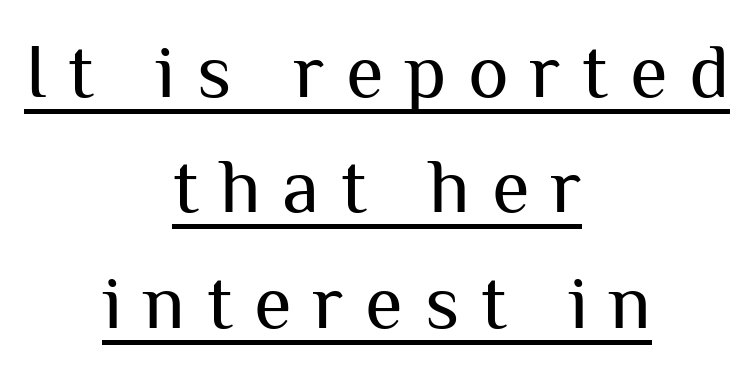
The image shows 77 px regular-weight sans-serif type, upright; set centered, normal line spacing (1.5x), unusually wide letter spacing (+0.28 em), underlined; medium stroke contrast and a medium x-height.
